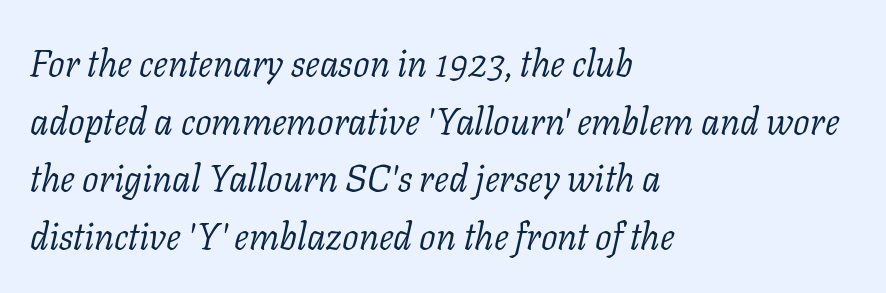
The image shows 37 px light serif type, italic (leaning right); set left-aligned, normal line spacing (1.56x), normal letter spacing, not underlined; low stroke contrast and a medium x-height.
